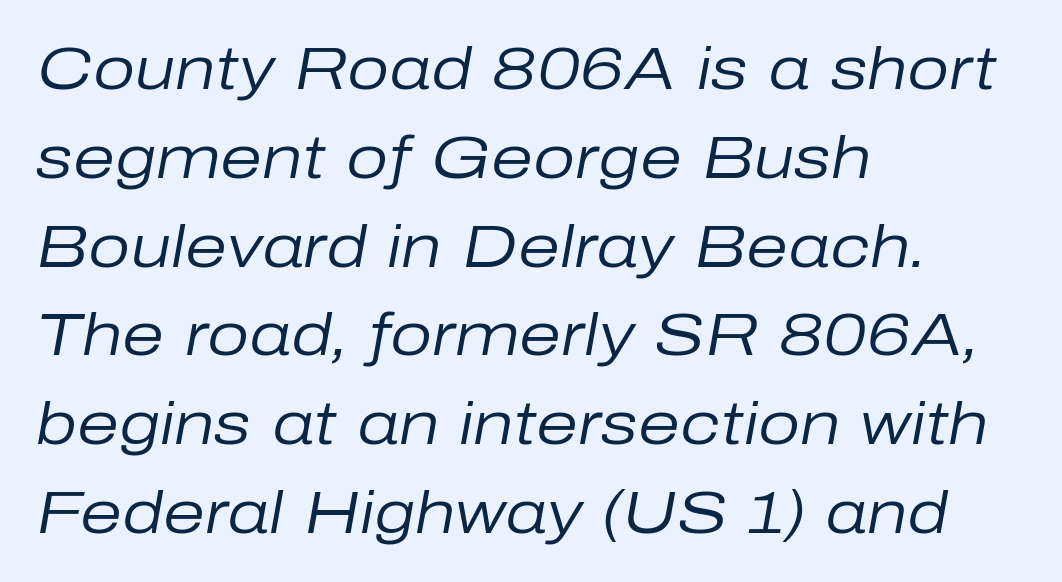
The compositor pushed each line to the left boundary. The gap between lines stays unmarked. These lines were composed using italics. Weight: in the light-to-regular range.
